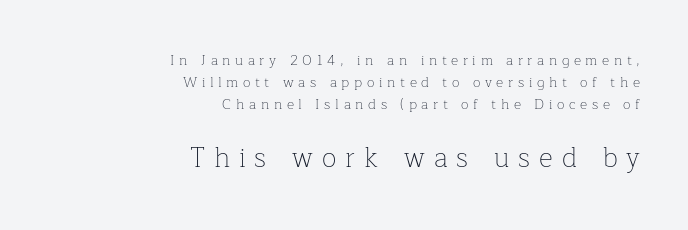
{"italic": "no", "bold": "no", "underline": "no", "align": "right", "line_spacing": "normal", "line_spacing_ratio": 1.56, "letter_spacing": "wide", "letter_spacing_em": 0.33, "larger_block": "second", "size_ratio": 1.93, "glyph_px": 27}
